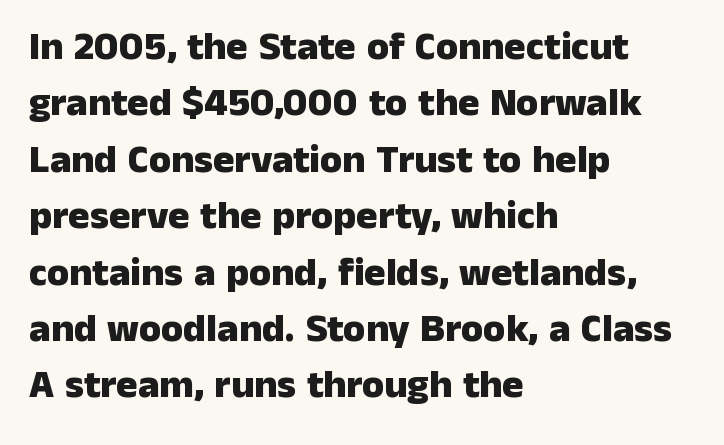
The image shows 40 px heavy sans-serif type, upright; set left-aligned, normal line spacing (1.41x), normal letter spacing, not underlined; low stroke contrast and a medium x-height.
